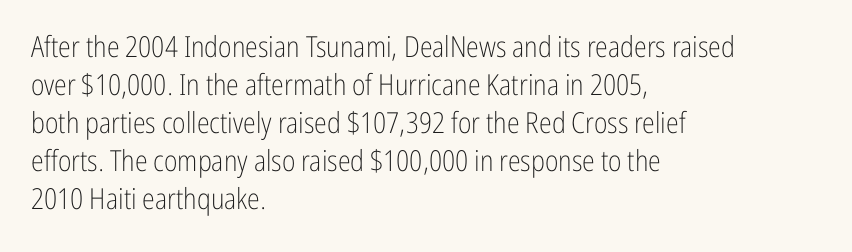
The image shows 29 px light, condensed sans-serif type, upright; set left-aligned, normal line spacing (1.31x), normal letter spacing, not underlined; low stroke contrast and a medium x-height.
